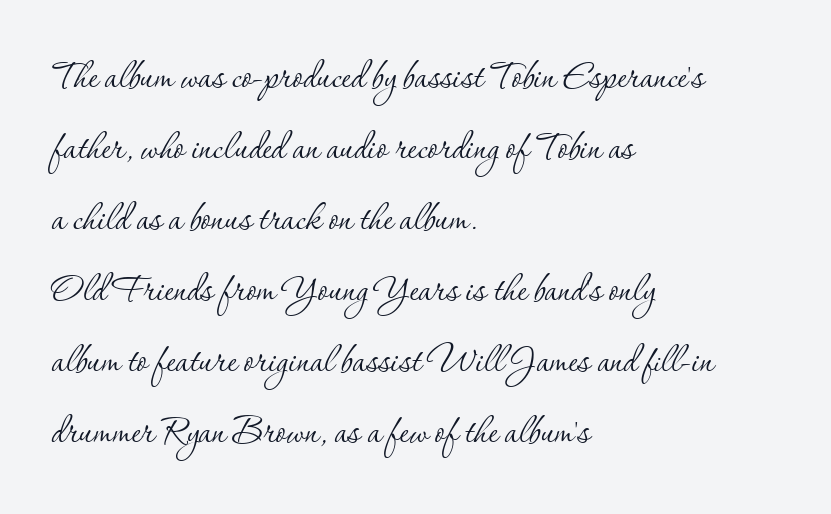
{"serif": "yes", "bold": "no", "weight": "thin", "width": "normal", "stroke_contrast": "low", "x_height": "small", "monospaced": "no", "underline": "no", "align": "left", "line_spacing": "normal", "line_spacing_ratio": 1.51, "letter_spacing": "normal", "letter_spacing_em": 0.0, "glyph_px": 47}
